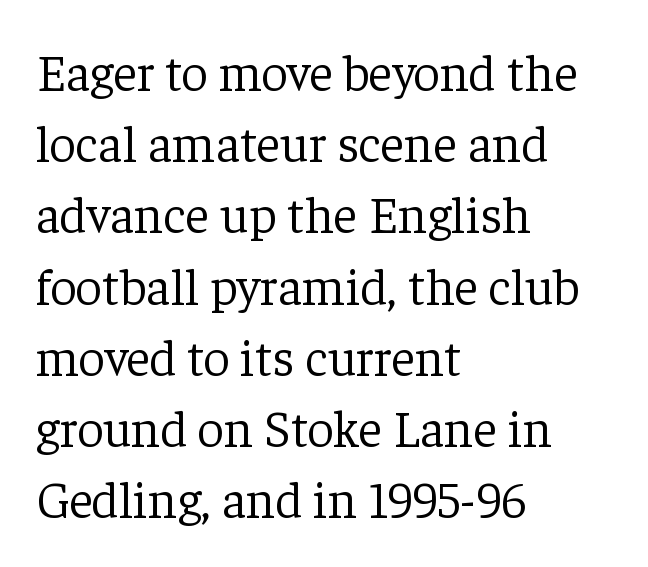
Standard letterfit; no display-style spreading of the glyphs. The strip under each line holds only bare page. Note: serifs present on the glyphs. The typography opts for an upright posture over an oblique one. Caption: multi-line text, flush left, ragged right.
